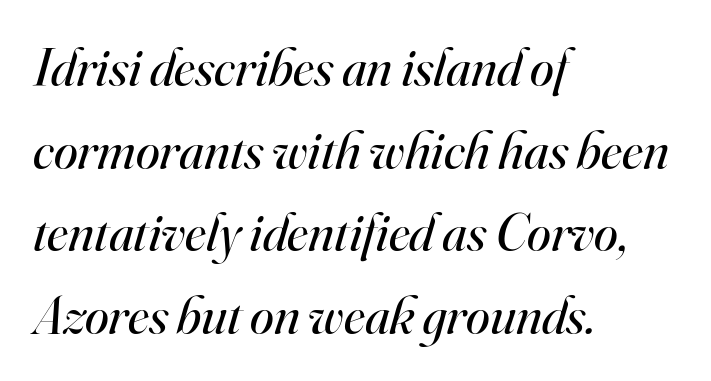
{"serif": "yes", "italic": "yes", "lean": "right", "slant_degrees": 16, "bold": "no", "weight": "regular", "width": "normal", "stroke_contrast": "high", "x_height": "small", "monospaced": "no", "underline": "no", "align": "left", "line_spacing": "normal", "line_spacing_ratio": 1.53, "letter_spacing": "normal", "letter_spacing_em": 0.0, "glyph_px": 54}
